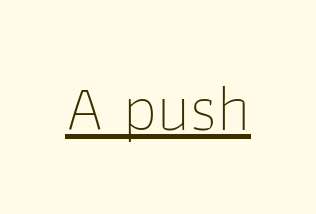
Q: Is the text bold? A: No.
Q: Is the text italic (slanted)? A: No, it is upright.
Q: Is the typeface a serif or a sans-serif typeface? A: Sans-serif.
Q: Is the text underlined? A: Yes.
Q: Is the spacing between letters normal or unusually wide? A: Normal.
Q: Width (condensed, normal, or wide)? A: Normal.
Q: Stroke contrast? A: Low.
Q: x-height? A: Medium.
Q: Monospaced? A: No.
